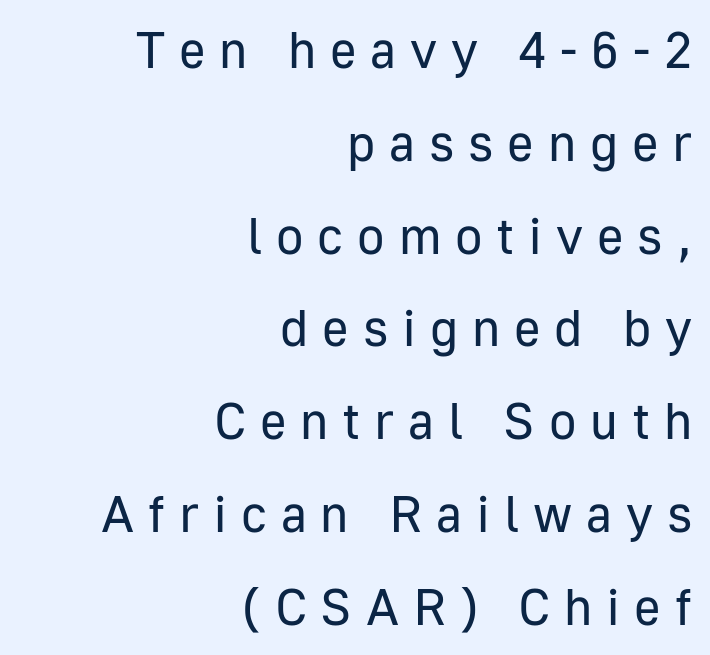
The image shows 51 px regular-weight sans-serif type, upright; set right-aligned, line spacing 1.82x, unusually wide letter spacing (+0.27 em), not underlined; low stroke contrast and a medium x-height.
